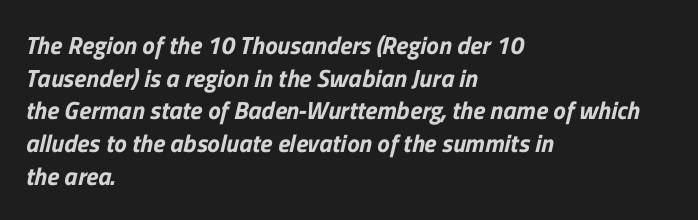
{"underline": "no", "align": "left", "line_spacing": "normal", "line_spacing_ratio": 1.31, "letter_spacing": "normal", "letter_spacing_em": 0.0, "glyph_px": 25}
